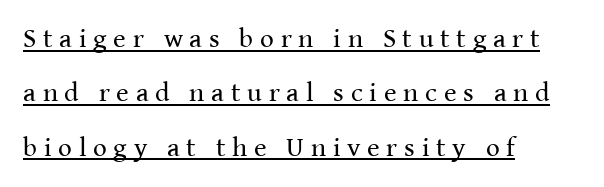
This block would shrink considerably if given ordinary leading; it's expanded now. Unlike italic type, these characters show no tilt at all. Typeset ragged right — the left edge is the straight one. Short note: letters widely spaced. Like a heading marked for emphasis, these lines bear an underscore. Each stroke keeps to a modest, everyday thickness or less.
